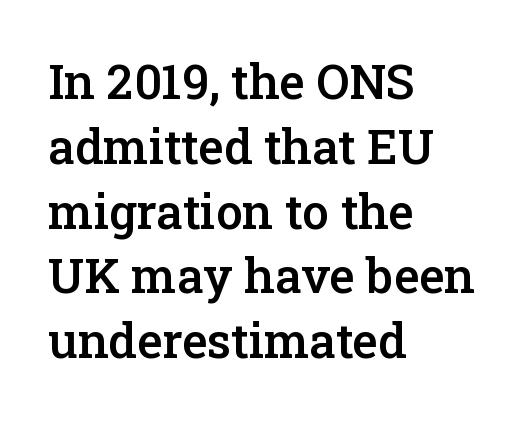
The image shows 48 px semibold serif type, upright; set left-aligned, normal line spacing (1.35x), normal letter spacing, not underlined; low stroke contrast and a medium x-height.
